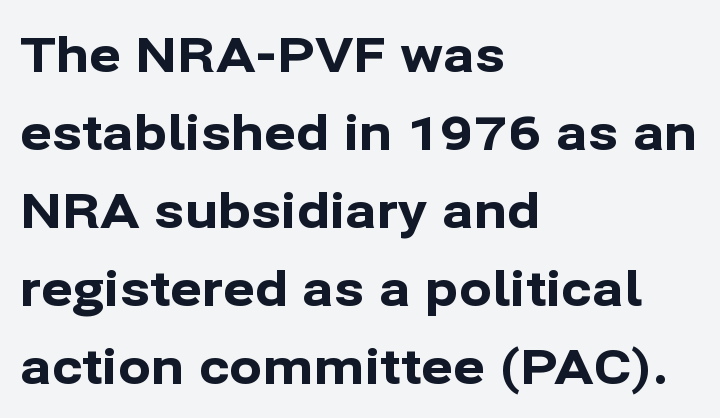
{"serif": "no", "italic": "no", "bold": "yes", "weight": "bold", "width": "normal", "stroke_contrast": "low", "x_height": "medium", "monospaced": "no", "underline": "no", "align": "left", "line_spacing": "normal", "line_spacing_ratio": 1.59, "letter_spacing": "normal", "letter_spacing_em": 0.0, "glyph_px": 49}
